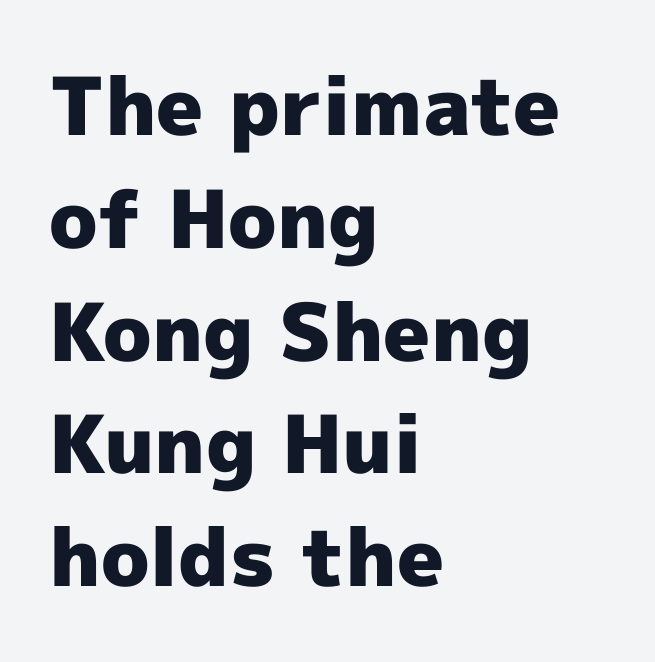
The image shows 80 px heavy sans-serif type, upright; set left-aligned, normal line spacing (1.41x), normal letter spacing, not underlined; a medium x-height.
